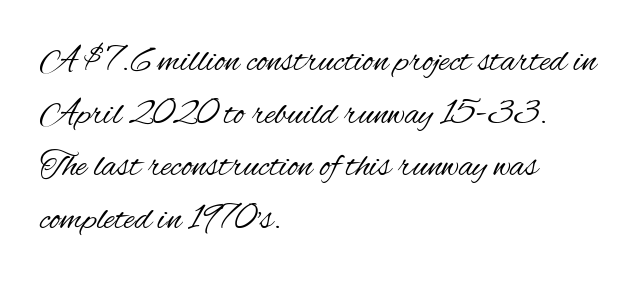
{"serif": "no", "bold": "no", "weight": "regular", "width": "condensed", "stroke_contrast": "medium", "x_height": "small", "monospaced": "no", "underline": "no", "align": "left", "line_spacing": "normal", "line_spacing_ratio": 1.46, "letter_spacing": "normal", "letter_spacing_em": 0.0, "glyph_px": 36}
